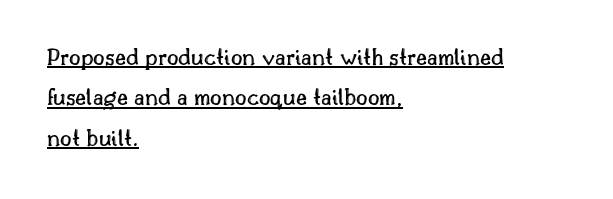
Q: Is the text italic (slanted)? A: No, it is upright.
Q: Is the text underlined? A: Yes.
Q: How is the paragraph aligned? A: Left-aligned.
Q: Is the spacing between letters normal or unusually wide? A: Normal.
Q: Is the spacing between lines tight, normal or loose? A: Normal.
